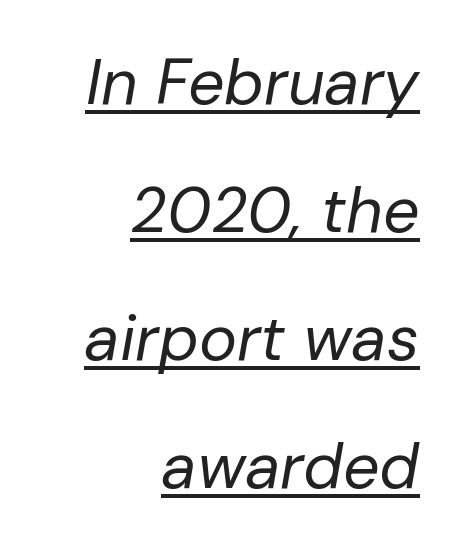
Check the space under the baseline: a stroke is drawn there. An italicized treatment has been applied to the whole sample. Between one letter and the next there's only the usual sliver of space. Successive baselines arrive slowly, with a big drop between each. The face used here is proportionally spaced, like ordinary book or web type.
